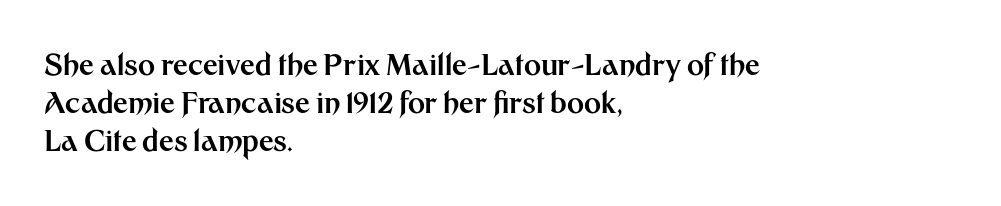
Q: Is the text bold? A: Yes.
Q: Is the text italic (slanted)? A: No, it is upright.
Q: Is the typeface a serif or a sans-serif typeface? A: Sans-serif.
Q: Is the text underlined? A: No.
Q: How is the paragraph aligned? A: Left-aligned.
Q: Is the spacing between letters normal or unusually wide? A: Normal.
Q: Is the spacing between lines tight, normal or loose? A: Normal.
Q: Width (condensed, normal, or wide)? A: Normal.
Q: Stroke contrast? A: Medium.
Q: x-height? A: Medium.
Q: Monospaced? A: No.
